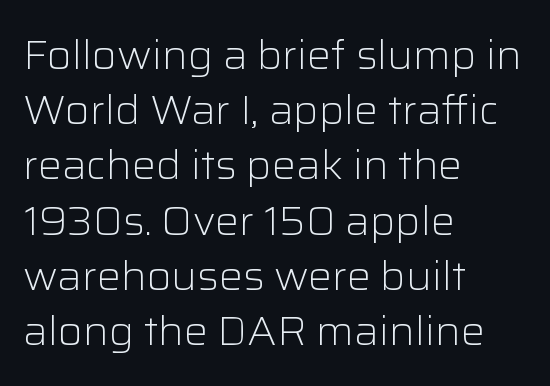
{"serif": "no", "italic": "no", "bold": "no", "weight": "light", "width": "normal", "stroke_contrast": "low", "x_height": "medium", "monospaced": "no", "underline": "no", "align": "left", "line_spacing": "normal", "line_spacing_ratio": 1.38, "letter_spacing": "normal", "letter_spacing_em": 0.0, "glyph_px": 40}
